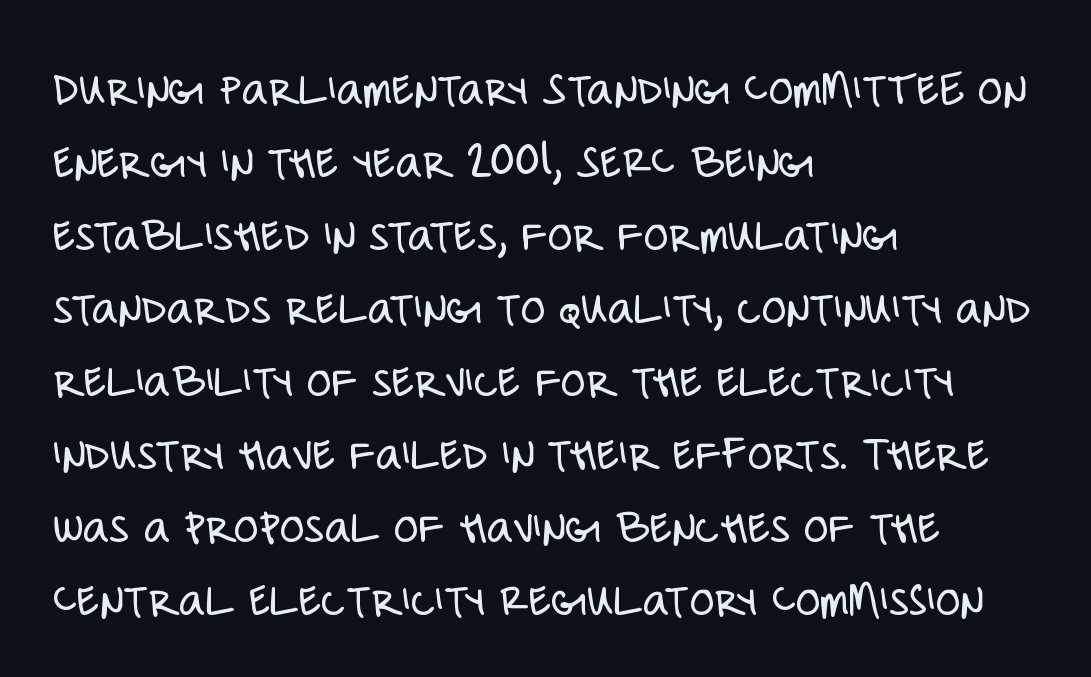
{"serif": "no", "italic": "no", "bold": "no", "weight": "light", "width": "condensed", "stroke_contrast": "low", "x_height": "large", "monospaced": "no", "underline": "no", "align": "left", "line_spacing": "normal", "line_spacing_ratio": 1.46, "letter_spacing": "normal", "letter_spacing_em": 0.0, "glyph_px": 50}
